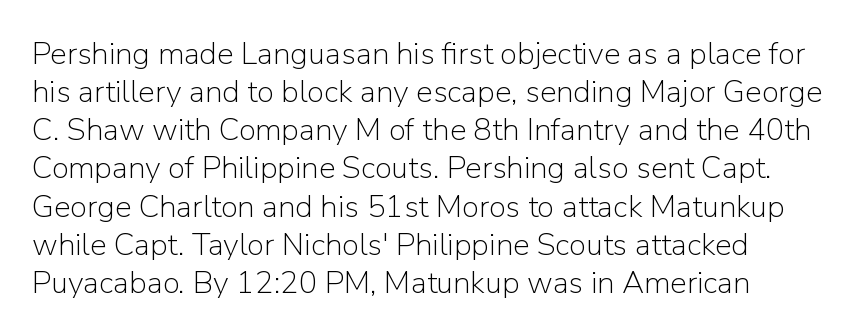
Q: Is the text bold? A: No.
Q: Is the text italic (slanted)? A: No, it is upright.
Q: Is the typeface a serif or a sans-serif typeface? A: Sans-serif.
Q: Is the text underlined? A: No.
Q: How is the paragraph aligned? A: Left-aligned.
Q: Is the spacing between letters normal or unusually wide? A: Normal.
Q: Width (condensed, normal, or wide)? A: Normal.
Q: Stroke contrast? A: Low.
Q: x-height? A: Medium.
Q: Monospaced? A: No.
